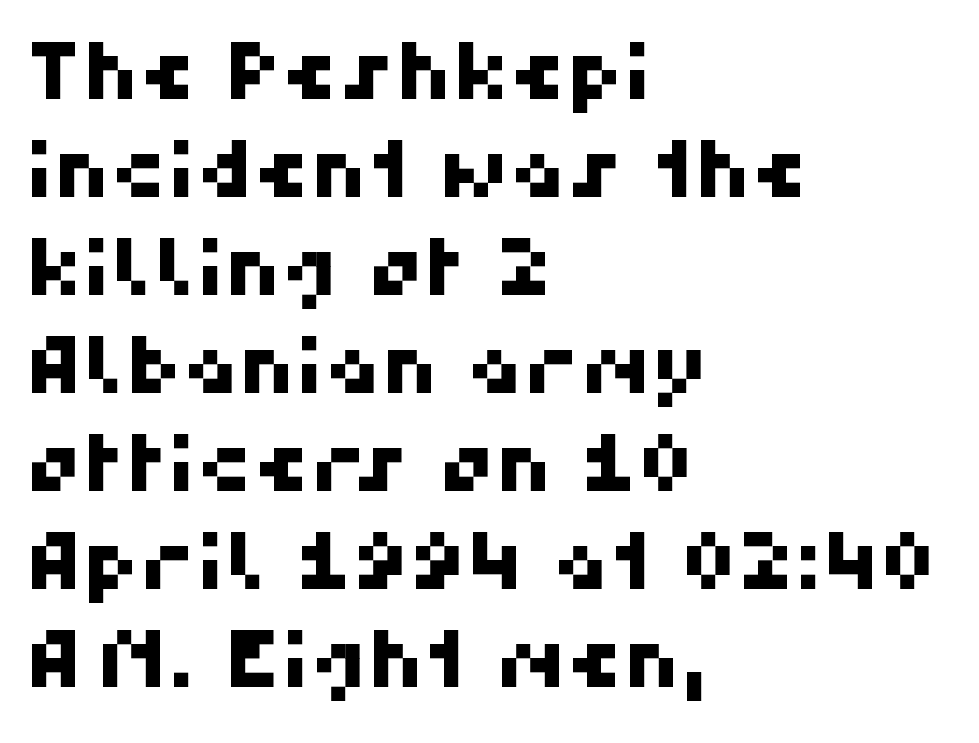
Line starts are locked; line ends wander. Students, note that the glyphs here touch the page at normal intervals. The letters advance in unequal steps, a hallmark of proportional type. Lines of text with bare space underneath. The glyphs in this specimen are sans serif.
